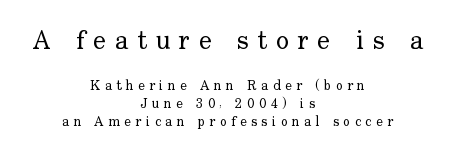
The image shows 27 px text type, upright; set centered, normal line spacing (1.28x), unusually wide letter spacing (+0.32 em), not underlined; the first (top) block is 1.93x larger.
